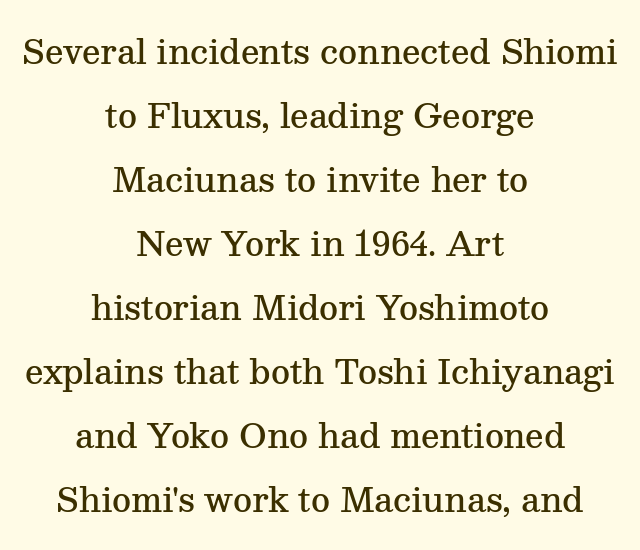
Q: Is the text bold? A: Semi-bold.
Q: Is the text italic (slanted)? A: No, it is upright.
Q: Is the typeface a serif or a sans-serif typeface? A: Serif.
Q: Is the text underlined? A: No.
Q: How is the paragraph aligned? A: Centered.
Q: Is the spacing between letters normal or unusually wide? A: Normal.
Q: Is the spacing between lines tight, normal or loose? A: Loose.
Q: Width (condensed, normal, or wide)? A: Normal.
Q: Stroke contrast? A: Medium.
Q: x-height? A: Medium.
Q: Monospaced? A: No.
